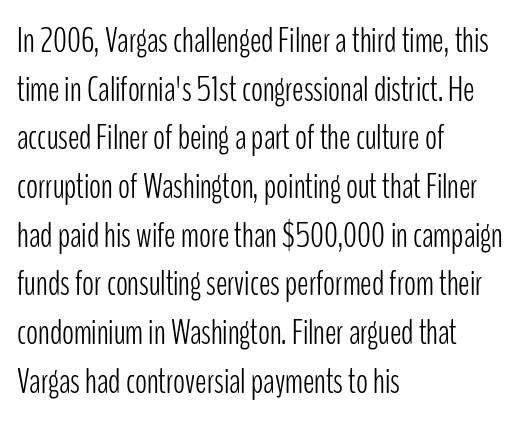
Baseline-to-baseline distance is the conventional proportion of letter height. This rendering features lettering with no underline. You could call the tracking neutral — neither tight nor loose. Alignment: flush left. Tall strokes in this sample are plumb rather than angled. Bold? No — there's no thickening of the strokes.
